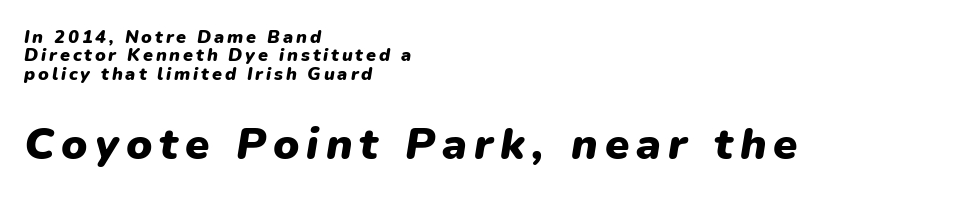
Typesetter's note: full bold, strokes at maximum text heaviness. You can tell it's italic because the verticals aren't actually vertical. The letters advance in unequal steps, a hallmark of proportional type. The block of text is dense from top to bottom, with scant space between rows. Character size in the trailing block exceeds that of the leading block.
